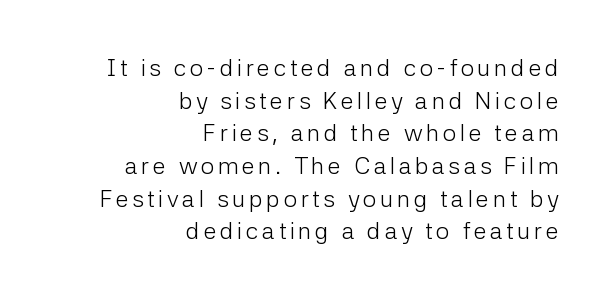
Q: Is the text bold? A: No.
Q: Is the text italic (slanted)? A: No, it is upright.
Q: Is the text underlined? A: No.
Q: How is the paragraph aligned? A: Right-aligned.
Q: Is the spacing between lines tight, normal or loose? A: Normal.
